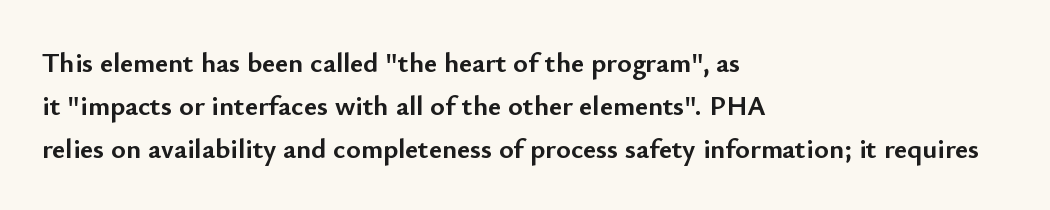
The image shows 28 px semibold sans-serif type, upright; set left-aligned, normal line spacing (1.54x), normal letter spacing, not underlined; low stroke contrast and a small x-height.
